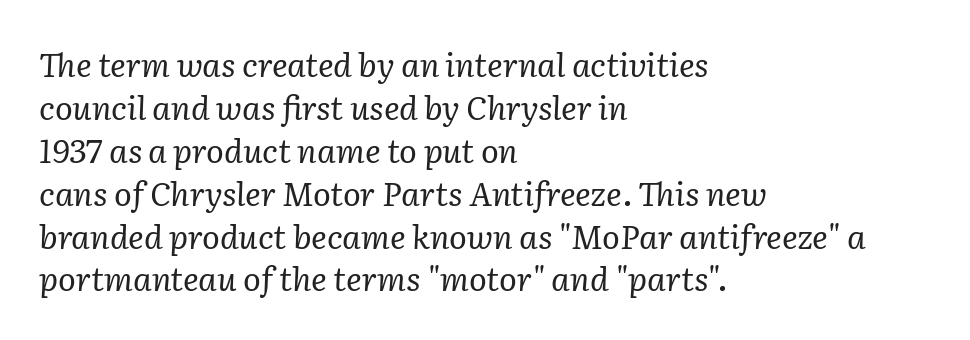
{"serif": "yes", "italic": "yes", "lean": "right", "slant_degrees": 2, "bold": "no", "weight": "regular", "width": "normal", "stroke_contrast": "low", "x_height": "medium", "monospaced": "no", "underline": "no", "align": "left", "line_spacing": "normal", "line_spacing_ratio": 1.3, "letter_spacing": "normal", "letter_spacing_em": 0.0, "glyph_px": 33}
